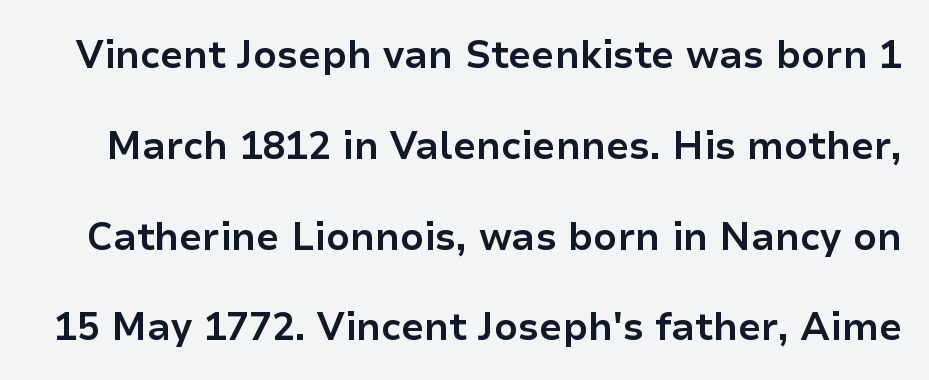
The line-height multiplier appears high, well above default. Default kerning and tracking; the words read as compact shapes. A roman cut, with each character standing at attention. The strokes are fattened all the way to bold. The passage shown is typeset with a sans-serif family.
